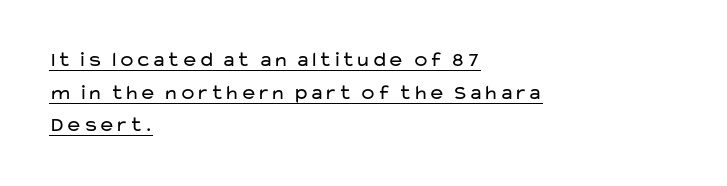
Q: Is the text bold? A: No.
Q: Is the text italic (slanted)? A: No, it is upright.
Q: Is the text underlined? A: Yes.
Q: How is the paragraph aligned? A: Left-aligned.
Q: Is the spacing between letters normal or unusually wide? A: Normal.
Q: Is the spacing between lines tight, normal or loose? A: Normal.
